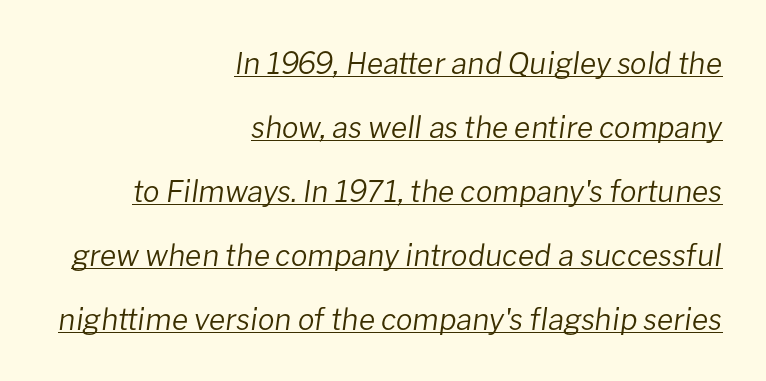
Q: Is the text bold? A: No.
Q: Is the text italic (slanted)? A: Yes, it leans right by about 8 degrees.
Q: Is the text underlined? A: Yes.
Q: How is the paragraph aligned? A: Right-aligned.
Q: Is the spacing between letters normal or unusually wide? A: Normal.
Q: Is the spacing between lines tight, normal or loose? A: Loose.
Q: Width (condensed, normal, or wide)? A: Normal.
Q: Stroke contrast? A: Low.
Q: x-height? A: Medium.
Q: Monospaced? A: No.
